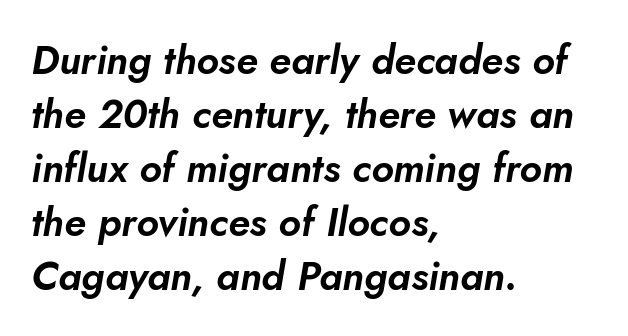
The image shows 40 px text type, italic (leaning right); set left-aligned, normal line spacing (1.35x), normal letter spacing, not underlined; low stroke contrast and a small x-height.
